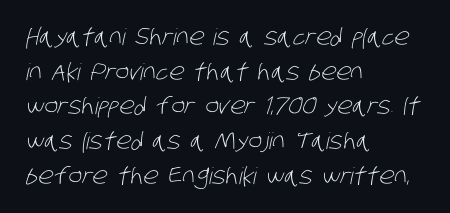
The image shows 23 px text type; set left-aligned, normal line spacing (1.51x), normal letter spacing, not underlined.
